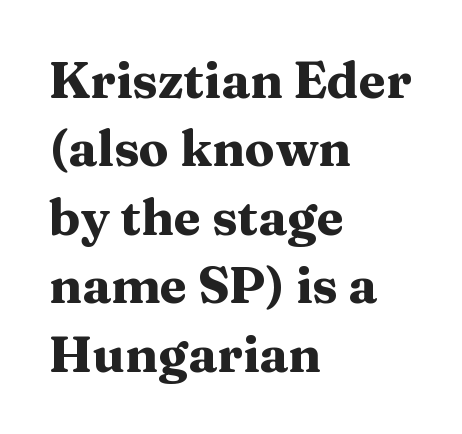
The image shows 50 px heavy, wide serif type, upright; set left-aligned, normal line spacing (1.37x), normal letter spacing, not underlined; medium stroke contrast and a medium x-height.
